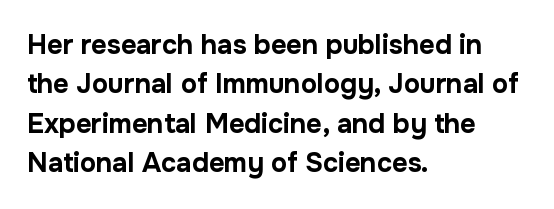
The line texture is even and compact thanks to regular tracking. Notice how the passage keeps a crisp vertical edge on the left only. Rendered with straight, roman letterforms. A bare baseline throughout the passage. One glance says typical: line gaps are just what's usual.
